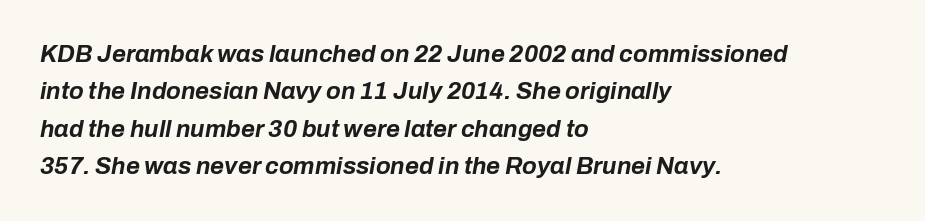
{"italic": "yes", "lean": "right", "slant_degrees": 10, "bold": "yes", "underline": "no", "align": "left", "line_spacing": "normal", "line_spacing_ratio": 1.56, "letter_spacing": "normal", "letter_spacing_em": 0.0, "glyph_px": 24}
